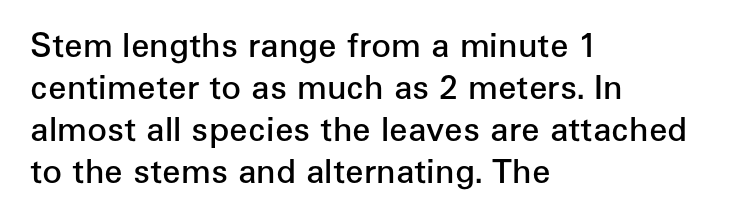
Q: Is the text bold? A: Semi-bold.
Q: Is the text italic (slanted)? A: No, it is upright.
Q: Is the typeface a serif or a sans-serif typeface? A: Sans-serif.
Q: Is the text underlined? A: No.
Q: How is the paragraph aligned? A: Left-aligned.
Q: Is the spacing between letters normal or unusually wide? A: Normal.
Q: Is the spacing between lines tight, normal or loose? A: Normal.
Q: Width (condensed, normal, or wide)? A: Normal.
Q: Stroke contrast? A: Low.
Q: x-height? A: Medium.
Q: Monospaced? A: No.
